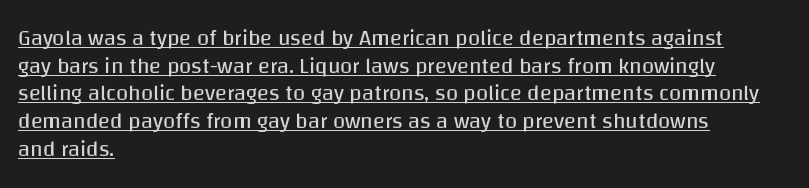
Q: Is the text bold? A: No.
Q: Is the text italic (slanted)? A: No, it is upright.
Q: Is the text underlined? A: Yes.
Q: How is the paragraph aligned? A: Left-aligned.
Q: Is the spacing between letters normal or unusually wide? A: Normal.
Q: Is the spacing between lines tight, normal or loose? A: Normal.
